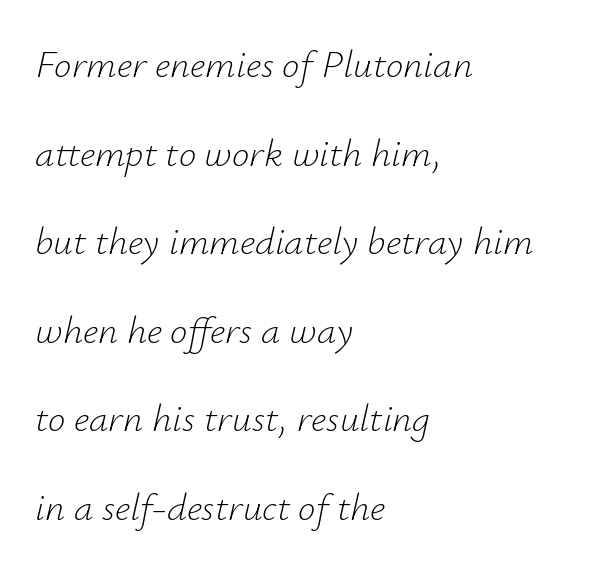
{"italic": "yes", "lean": "right", "slant_degrees": 12, "bold": "no", "weight": "light", "width": "normal", "stroke_contrast": "low", "x_height": "small", "monospaced": "no", "underline": "no", "align": "left", "line_spacing": "loose", "line_spacing_ratio": 2.27, "letter_spacing": "normal", "letter_spacing_em": 0.0, "glyph_px": 39}
